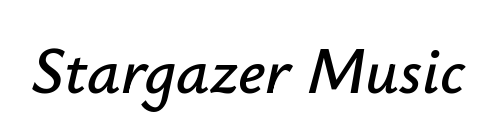
{"italic": "yes", "lean": "right", "slant_degrees": 12, "width": "normal", "stroke_contrast": "low", "x_height": "small", "monospaced": "no", "underline": "no", "letter_spacing": "normal", "letter_spacing_em": 0.0, "glyph_px": 66}
